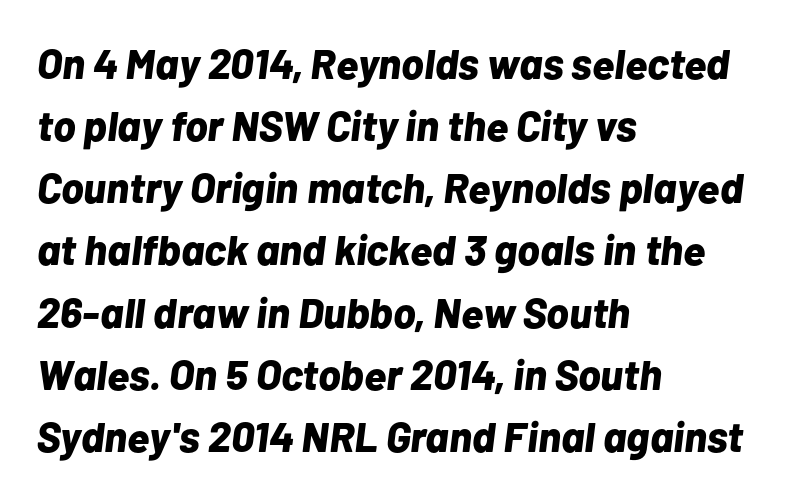
{"italic": "yes", "lean": "right", "slant_degrees": 7, "bold": "yes", "weight": "bold", "width": "normal", "stroke_contrast": "low", "x_height": "medium", "monospaced": "no", "underline": "no", "align": "left", "line_spacing": "normal", "line_spacing_ratio": 1.48, "letter_spacing": "normal", "letter_spacing_em": 0.0, "glyph_px": 42}
